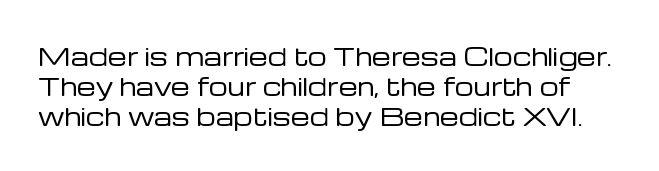
Q: Is the text bold? A: No.
Q: Is the text italic (slanted)? A: No, it is upright.
Q: Is the text underlined? A: No.
Q: Is the spacing between letters normal or unusually wide? A: Normal.
